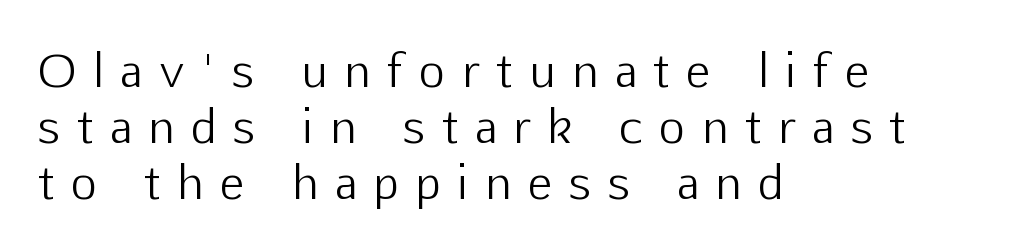
Q: Is the text bold? A: No.
Q: Is the text italic (slanted)? A: No, it is upright.
Q: Is the typeface a serif or a sans-serif typeface? A: Sans-serif.
Q: Is the text underlined? A: No.
Q: How is the paragraph aligned? A: Left-aligned.
Q: Is the spacing between letters normal or unusually wide? A: Unusually wide.
Q: Width (condensed, normal, or wide)? A: Normal.
Q: Stroke contrast? A: Low.
Q: x-height? A: Medium.
Q: Monospaced? A: No.
